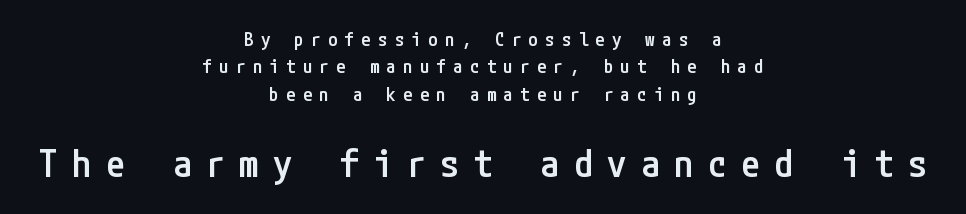
The text was rendered using a sans face with plain stroke endings. Heft: intermediate — a semibold. Leading matches the norm, producing a regular column. The lines in this sample share a center point and differ in where they start and stop.
